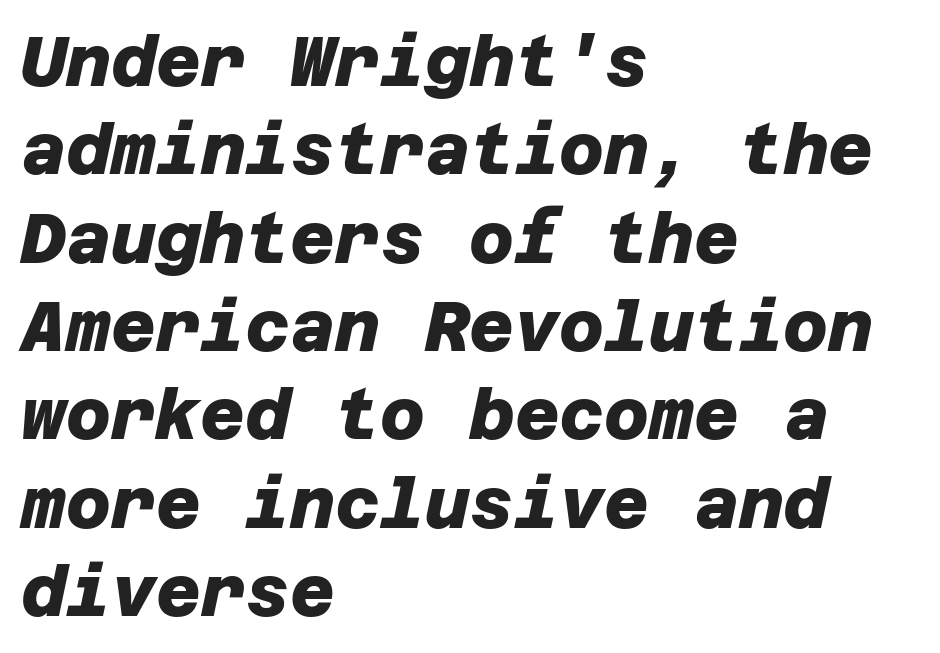
Q: Is the text bold? A: Yes.
Q: Is the typeface a serif or a sans-serif typeface? A: Sans-serif.
Q: Is the text underlined? A: No.
Q: How is the paragraph aligned? A: Left-aligned.
Q: Is the spacing between letters normal or unusually wide? A: Normal.
Q: Is the spacing between lines tight, normal or loose? A: Normal.
Q: Width (condensed, normal, or wide)? A: Normal.
Q: Stroke contrast? A: Low.
Q: x-height? A: Large.
